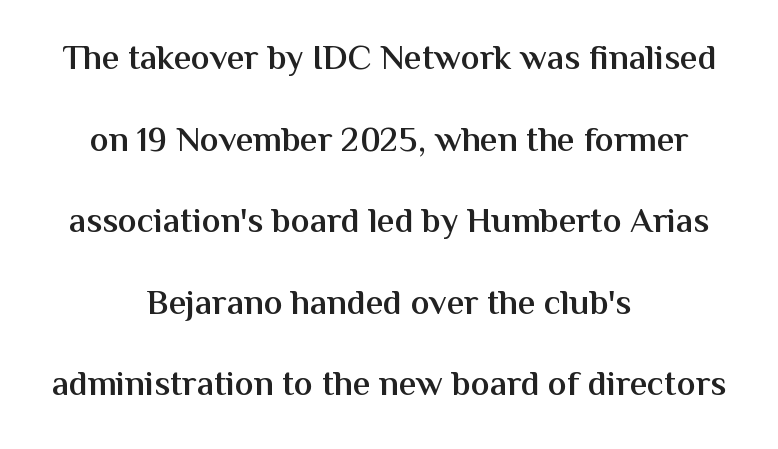
{"serif": "no", "italic": "no", "bold": "semi", "weight": "semibold", "width": "normal", "stroke_contrast": "medium", "x_height": "medium", "monospaced": "no", "underline": "no", "align": "center", "line_spacing": "loose", "line_spacing_ratio": 2.33, "letter_spacing": "normal", "letter_spacing_em": 0.0, "glyph_px": 35}
